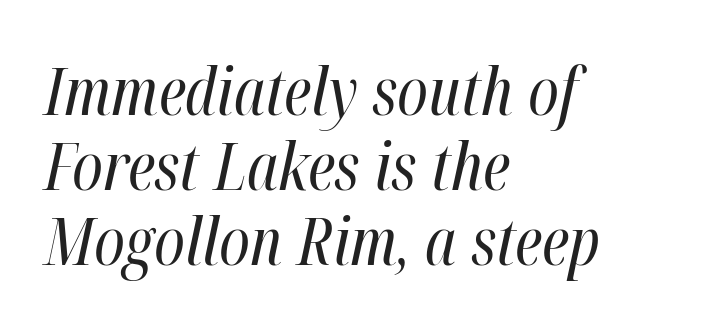
Compared with ordinary roman type, these characters are visibly tilted. Compared with a typical body face, this is equally light or lighter still. These lines are set flush left with a ragged right edge. Underlining? Definitely not there. No extra tracking has been applied to these lines.
